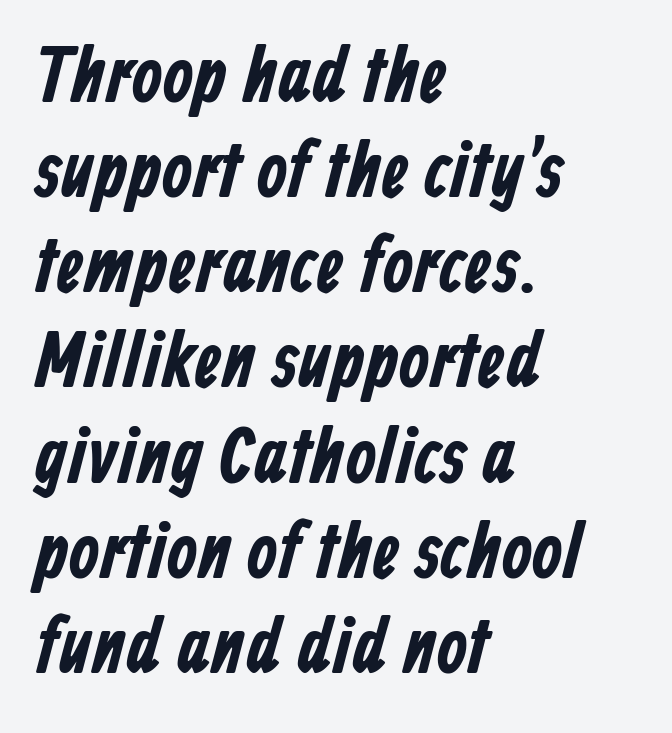
The image shows 78 px condensed sans-serif type; set left-aligned, line spacing 1.22x, normal letter spacing, not underlined; low stroke contrast and a medium x-height.
